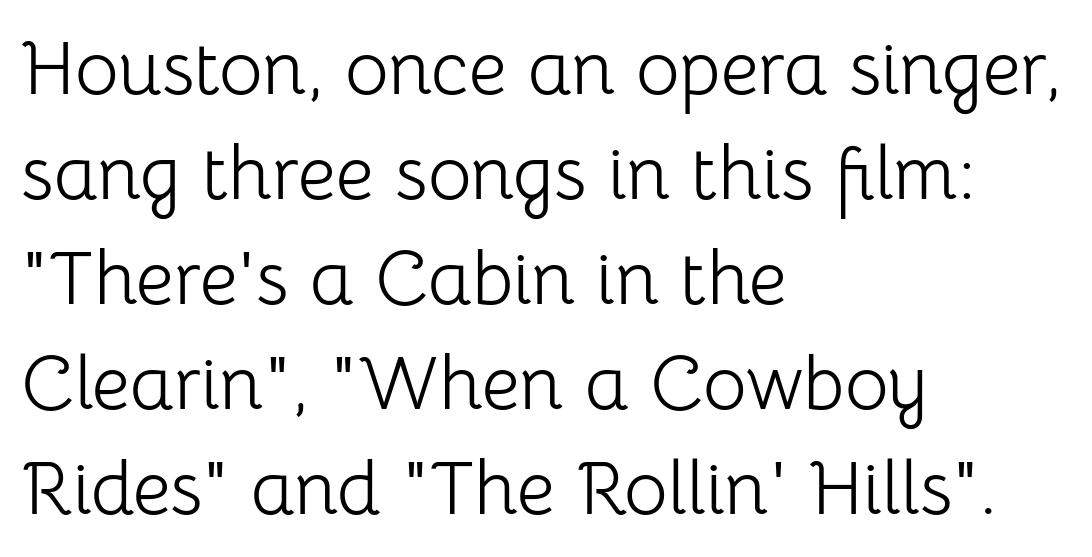
Is the letter spacing exaggerated? No — it looks like the ordinary default. The ragged edge is on the right, which tells us the setting is flush left. Ascenders rise straight up at ninety degrees. Quick note: interline space is typical.
